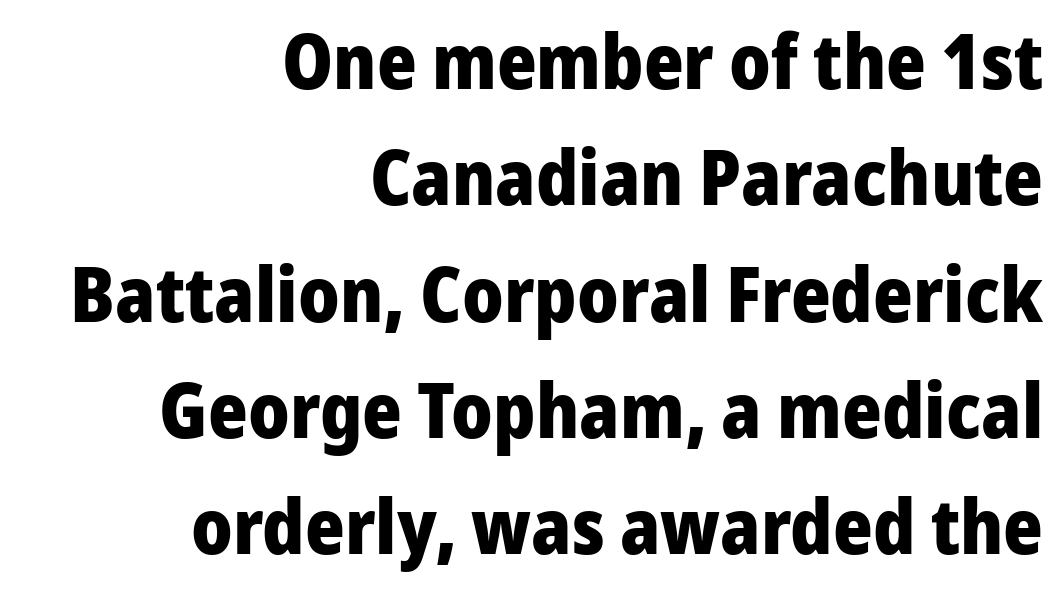
{"serif": "no", "italic": "no", "bold": "yes", "weight": "heavy", "width": "normal", "stroke_contrast": "low", "x_height": "medium", "monospaced": "no", "underline": "no", "align": "right", "line_spacing": "normal", "line_spacing_ratio": 1.53, "letter_spacing": "normal", "letter_spacing_em": 0.0, "glyph_px": 76}
